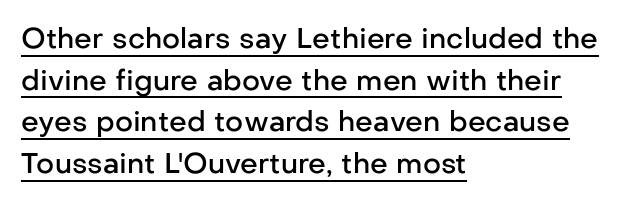
The passage is arranged the way most books set body copy — flush left. A typesetter would label this face a sans. The typography opts for an upright posture over an oblique one. A typesetter would call this zero additional tracking. This sample keeps an unexceptional amount of space between lines. A typesetter would call this proportional, since set widths differ per character.
